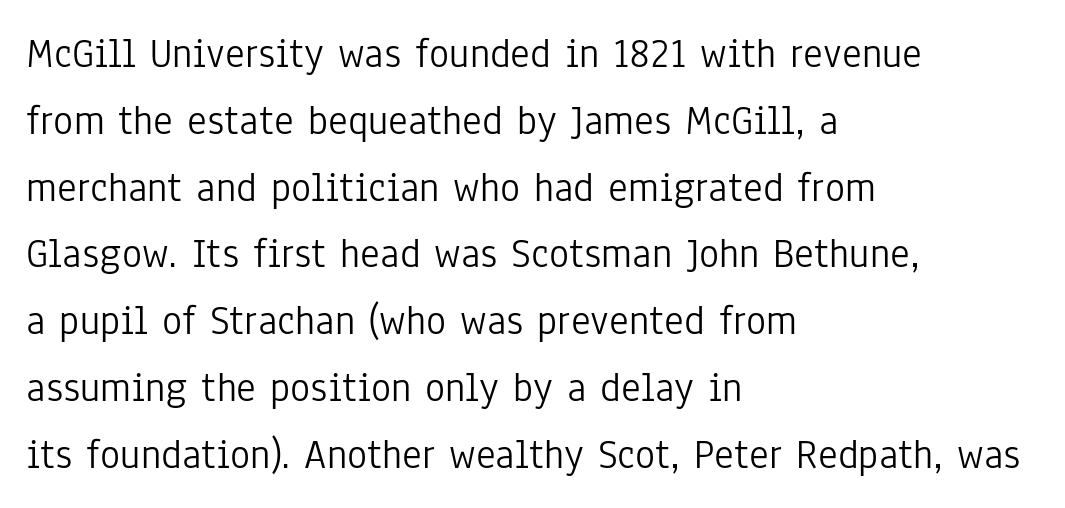
The text block is weighted toward the left margin, trailing off unevenly rightward. The face used here is proportionally spaced, like ordinary book or web type. A roman cut, with each character standing at attention. Compared with a typical body face, this is equally light or lighter still. Underline: absent.
